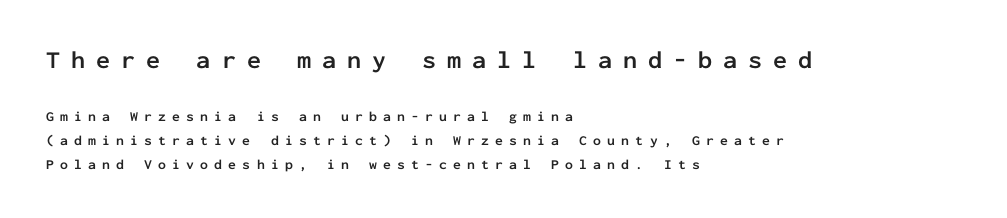
{"italic": "no", "bold": "yes", "underline": "no", "align": "left", "line_spacing": "normal", "line_spacing_ratio": 1.69, "letter_spacing": "wide", "letter_spacing_em": 0.44, "larger_block": "first", "size_ratio": 1.79, "glyph_px": 25}
